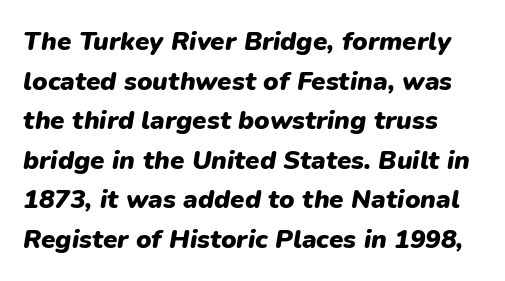
Tracking value appears to be zero — textbook default spacing. Check the space under the baseline: it is left empty. Vertically, the passage feels balanced, rows spaced as you'd expect. Emphasis-style slanted type is in use.
